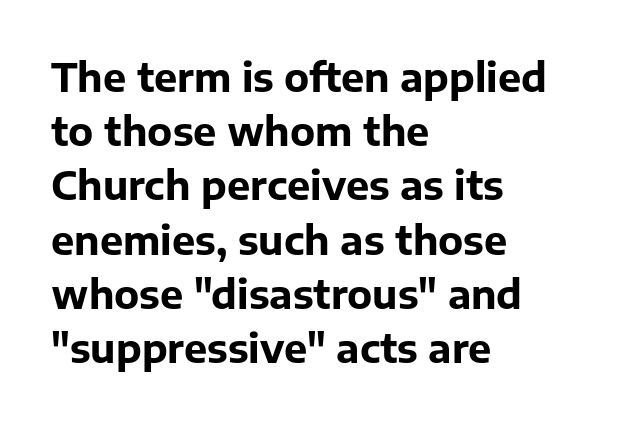
The image shows 39 px bold sans-serif type, upright; set left-aligned, normal line spacing (1.39x), normal letter spacing, not underlined; low stroke contrast and a medium x-height.
